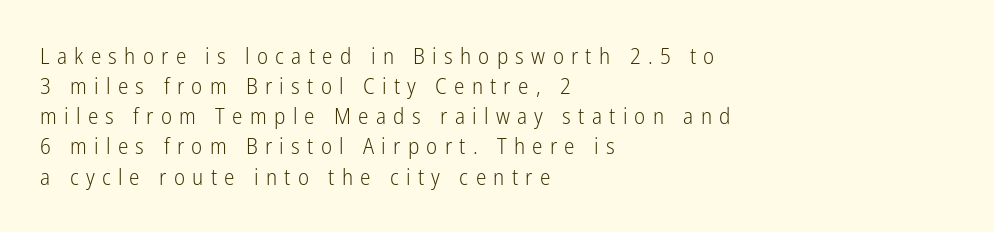
Q: Is the text bold? A: No.
Q: Is the text italic (slanted)? A: No, it is upright.
Q: Is the text underlined? A: No.
Q: How is the paragraph aligned? A: Left-aligned.
Q: Is the spacing between letters normal or unusually wide? A: Unusually wide.
Q: Is the spacing between lines tight, normal or loose? A: Normal.
